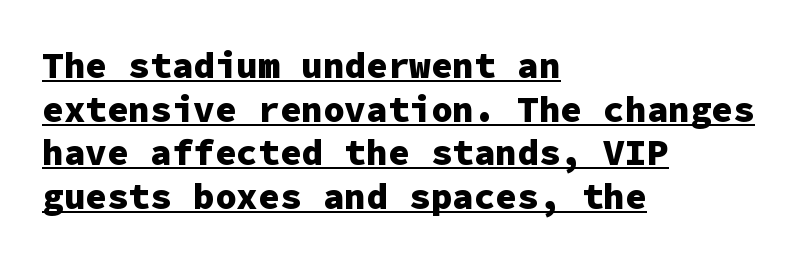
The image shows 36 px heavy sans-serif type, upright, monospaced; set left-aligned, line spacing 1.21x, normal letter spacing, underlined; low stroke contrast and a medium x-height.
